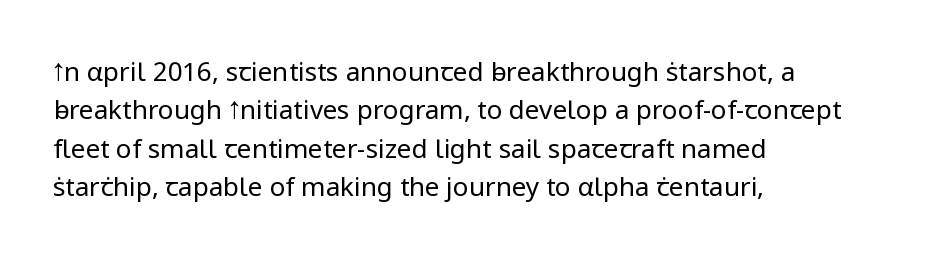
Leftover space on each line is placed entirely after the last word. The font sits on the lighter half of the weight spectrum, regular included. Here the glyphs are tracked normally, forming tight word shapes. Evenly set lines give the paragraph a standard silhouette. The area under the type is left untouched. The letters stand upright; this is a roman face.
